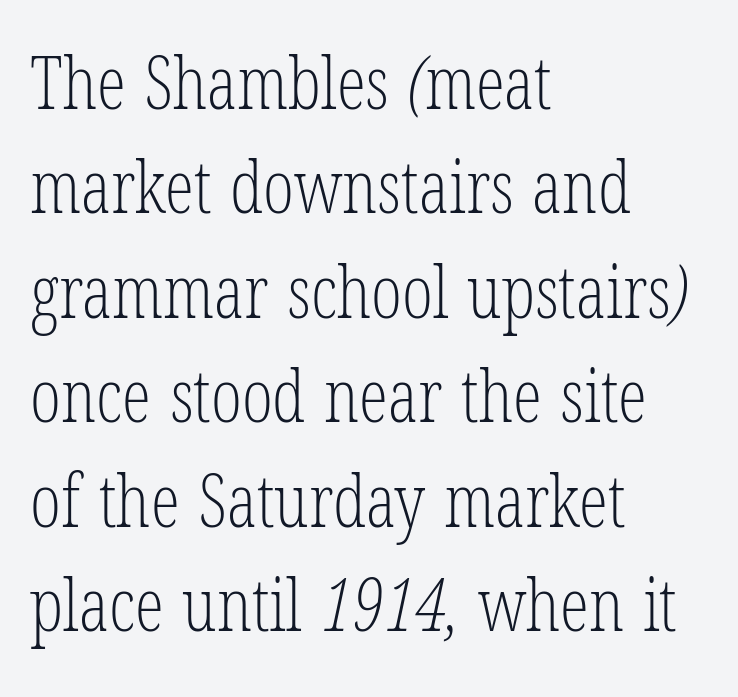
The paragraph has a hard left edge and a soft right edge. The cut favours lightness, reaching ordinary text weight at its darkest. The strip under each line holds only bare page. Note the varied advance widths — an 'i' is clearly narrower than an 'm'.
